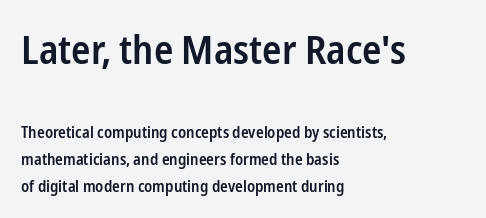
Q: Is the text bold? A: Semi-bold.
Q: Is the text italic (slanted)? A: No, it is upright.
Q: Is the typeface a serif or a sans-serif typeface? A: Sans-serif.
Q: Is the text underlined? A: No.
Q: How is the paragraph aligned? A: Left-aligned.
Q: Is the spacing between letters normal or unusually wide? A: Normal.
Q: Is the spacing between lines tight, normal or loose? A: Normal.
Q: Which block of text is set in a larger size, the first (top) or the second (bottom)? A: The first (top) one.
Q: Width (condensed, normal, or wide)? A: Condensed.
Q: Stroke contrast? A: Low.
Q: x-height? A: Medium.
Q: Monospaced? A: No.
